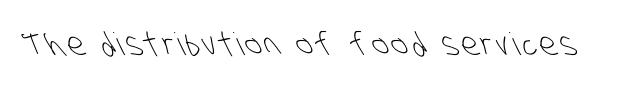
{"serif": "no", "bold": "no", "weight": "light", "width": "condensed", "stroke_contrast": "low", "x_height": "large", "monospaced": "no", "underline": "no", "glyph_px": 31}
